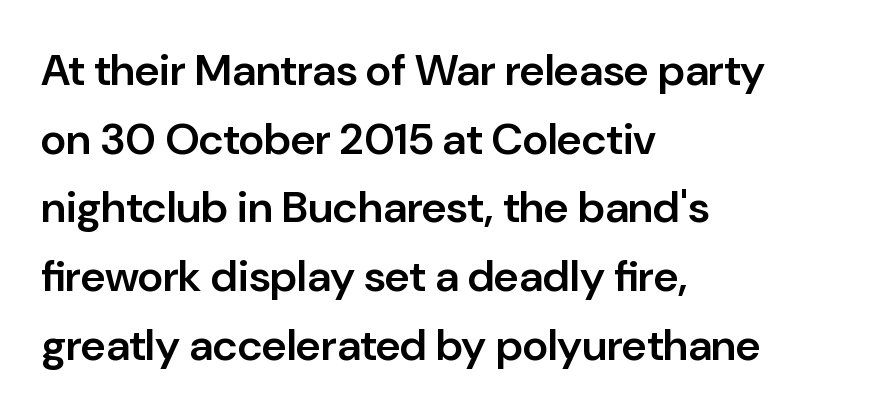
Q: Is the text bold? A: Semi-bold.
Q: Is the text italic (slanted)? A: No, it is upright.
Q: Is the typeface a serif or a sans-serif typeface? A: Sans-serif.
Q: Is the text underlined? A: No.
Q: How is the paragraph aligned? A: Left-aligned.
Q: Is the spacing between letters normal or unusually wide? A: Normal.
Q: Is the spacing between lines tight, normal or loose? A: Normal.
Q: Width (condensed, normal, or wide)? A: Normal.
Q: Stroke contrast? A: Low.
Q: x-height? A: Medium.
Q: Monospaced? A: No.
